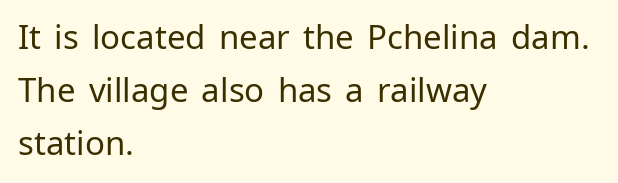
{"serif": "no", "italic": "no", "bold": "no", "weight": "regular", "width": "normal", "stroke_contrast": "low", "x_height": "medium", "monospaced": "no", "underline": "no", "align": "left", "line_spacing": "normal", "line_spacing_ratio": 1.6, "letter_spacing": "normal", "letter_spacing_em": 0.0, "glyph_px": 33}
